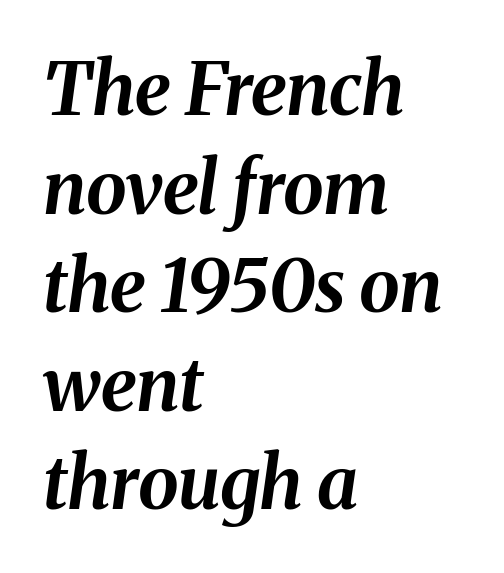
This sample keeps an unexceptional amount of space between lines. The baseline area is clear. Tracking here is standard; glyphs follow each other at the usual distance. Tall strokes in this sample are angled rather than plumb.
